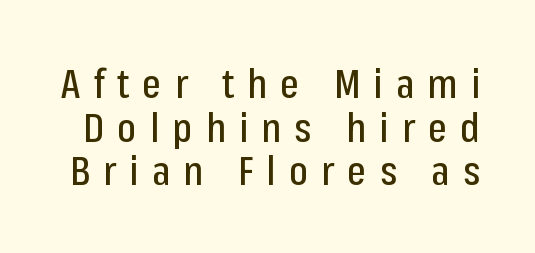
{"serif": "no", "italic": "no", "width": "condensed", "stroke_contrast": "low", "x_height": "medium", "monospaced": "no", "underline": "no", "line_spacing": "tight", "line_spacing_ratio": 1.09, "letter_spacing": "wide", "letter_spacing_em": 0.33, "glyph_px": 40}
